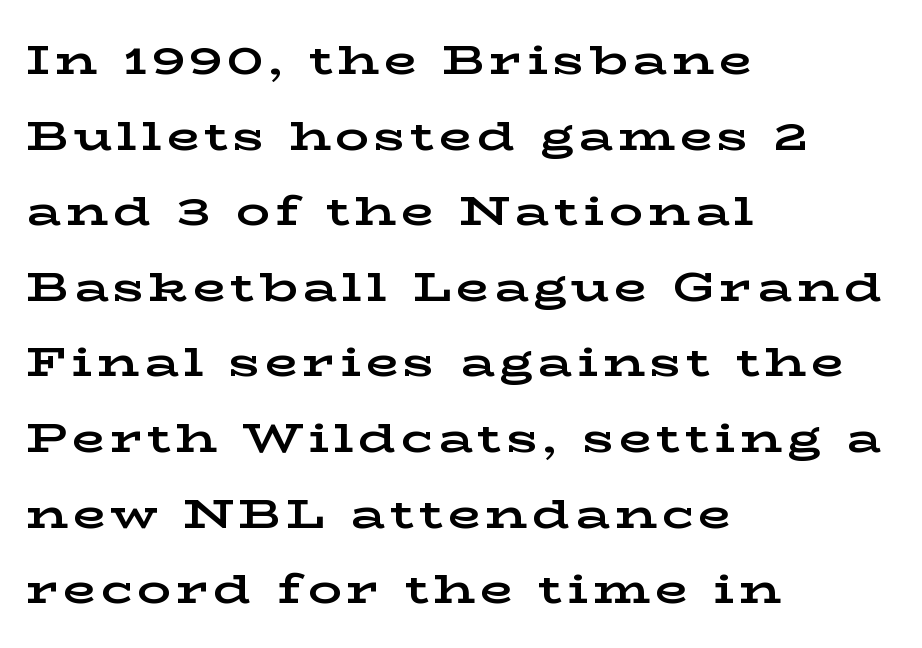
{"serif": "yes", "italic": "no", "bold": "yes", "weight": "bold", "width": "wide", "stroke_contrast": "low", "x_height": "medium", "monospaced": "no", "underline": "no", "align": "left", "line_spacing_ratio": 1.8, "glyph_px": 42}
